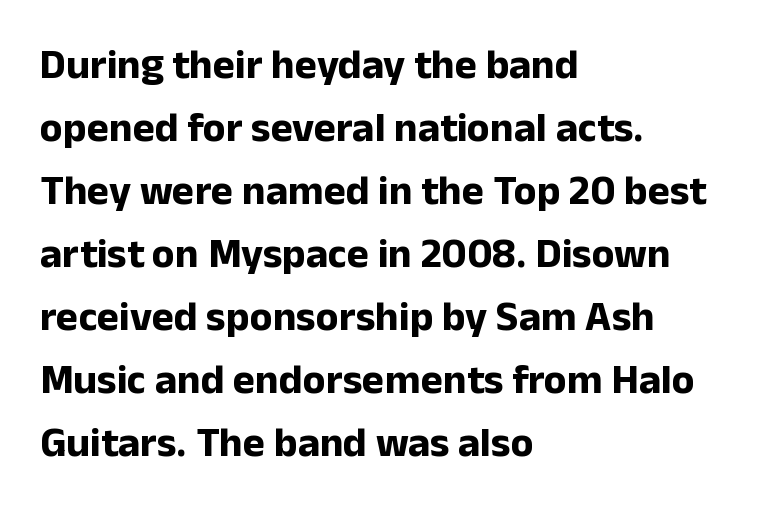
Q: Is the text bold? A: Yes.
Q: Is the text italic (slanted)? A: No, it is upright.
Q: Is the typeface a serif or a sans-serif typeface? A: Sans-serif.
Q: Is the text underlined? A: No.
Q: How is the paragraph aligned? A: Left-aligned.
Q: Is the spacing between letters normal or unusually wide? A: Normal.
Q: Is the spacing between lines tight, normal or loose? A: Normal.
Q: Width (condensed, normal, or wide)? A: Normal.
Q: Stroke contrast? A: Low.
Q: x-height? A: Medium.
Q: Monospaced? A: No.
